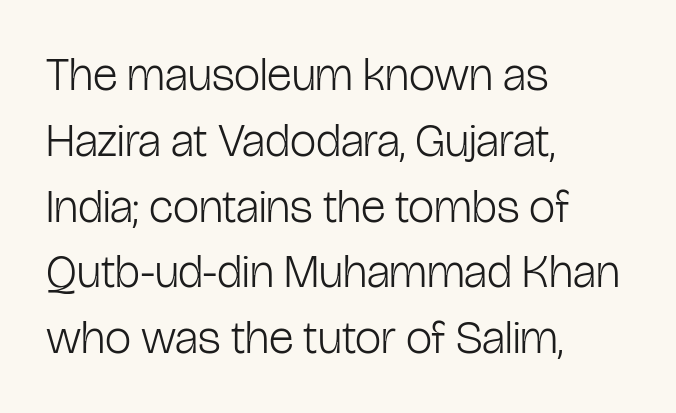
Q: Is the text bold? A: No.
Q: Is the text italic (slanted)? A: No, it is upright.
Q: Is the typeface a serif or a sans-serif typeface? A: Sans-serif.
Q: Is the text underlined? A: No.
Q: How is the paragraph aligned? A: Left-aligned.
Q: Is the spacing between letters normal or unusually wide? A: Normal.
Q: Is the spacing between lines tight, normal or loose? A: Normal.
Q: Width (condensed, normal, or wide)? A: Condensed.
Q: Stroke contrast? A: Low.
Q: x-height? A: Medium.
Q: Monospaced? A: No.
